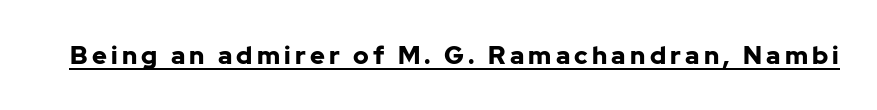
Notice how a bar underscores the lettering throughout. The axis of the letterforms is exactly vertical. Caption: bold face, heavy strokes.
